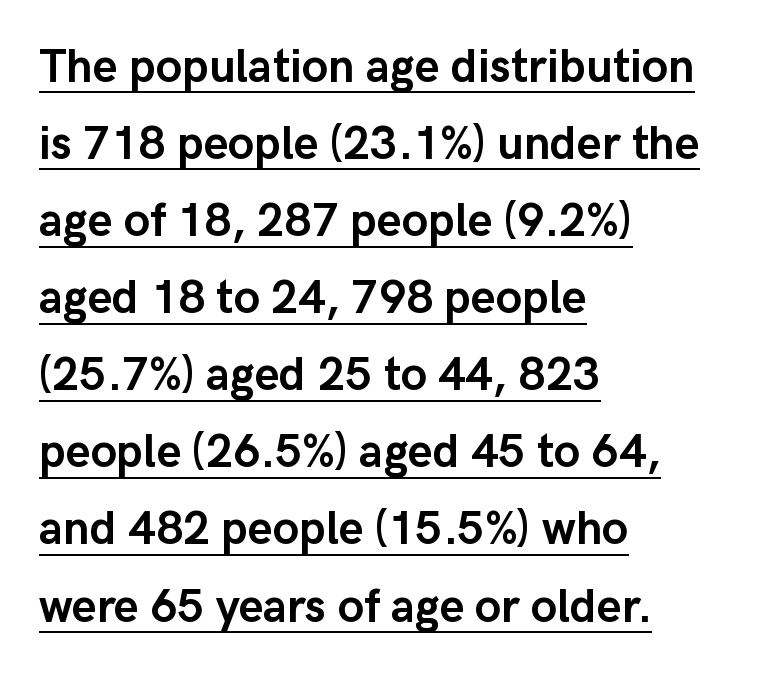
Compared with typical body copy, the letter spacing here is the same. This rendering employs a face without finishing strokes, i.e., a sans-serif. The font's upright variant was chosen for this text. Evenly set lines give the paragraph a standard silhouette.
